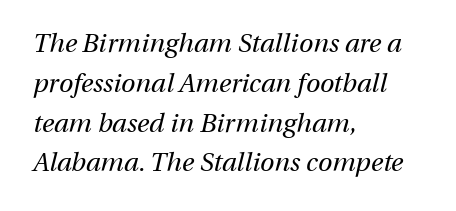
{"italic": "yes", "lean": "right", "slant_degrees": 13, "bold": "no", "underline": "no", "align": "left", "line_spacing": "normal", "line_spacing_ratio": 1.53, "letter_spacing": "normal", "letter_spacing_em": 0.0, "glyph_px": 26}
